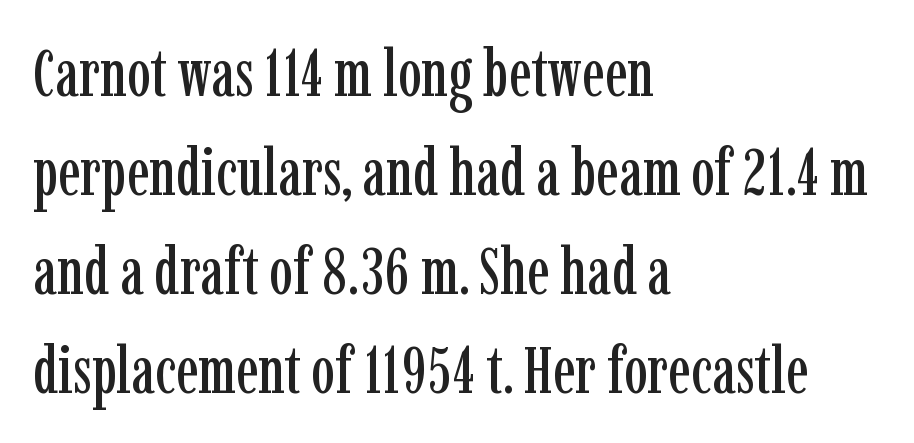
The image shows 66 px condensed serif type, upright; set left-aligned, normal line spacing (1.5x), normal letter spacing, not underlined; low stroke contrast and a medium x-height.
